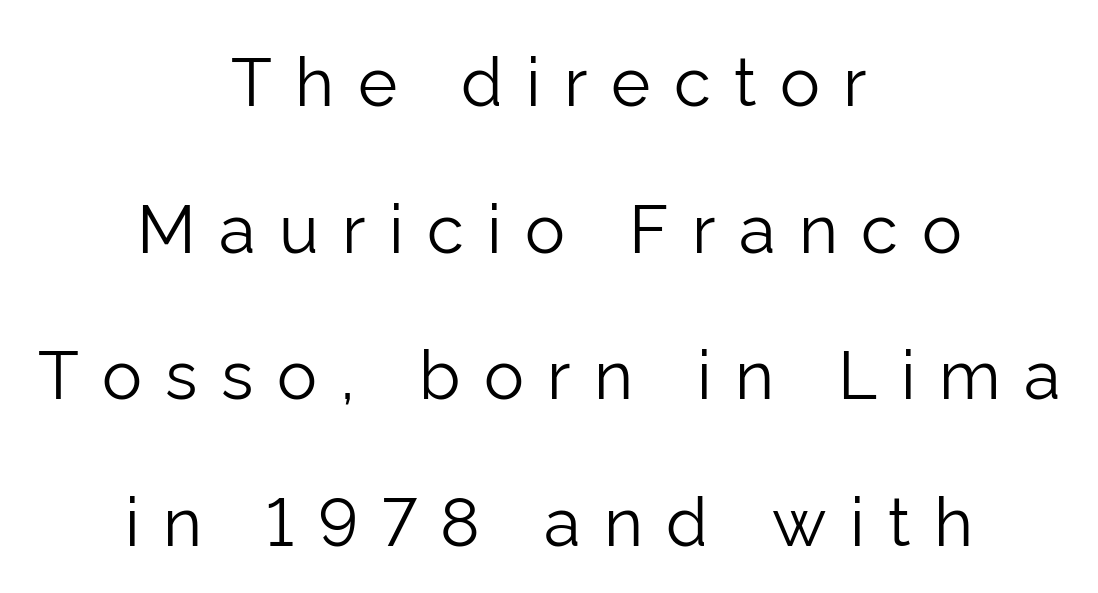
The characters display no serif detailing; their extremities are plain. If you drew a line through each stem, it would be perfectly vertical. The gaps between neighbouring characters are conspicuously large. Rule under the text: the space is simply empty. The characters are drawn with everyday or finer stroke widths.
